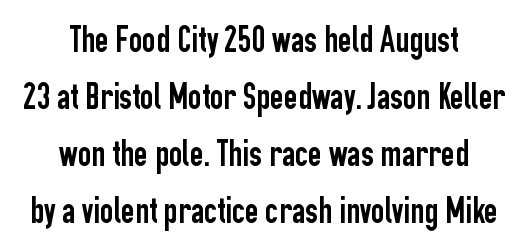
The image shows 37 px condensed sans-serif type, upright; set centered, normal line spacing (1.54x), normal letter spacing, not underlined; low stroke contrast and a medium x-height.
